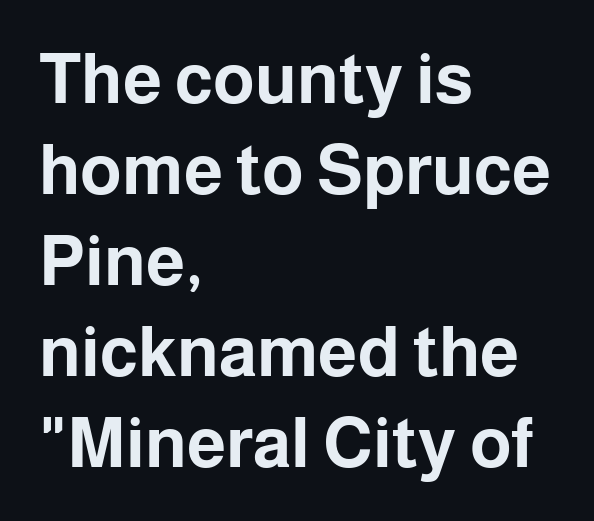
Note the varied advance widths — an 'i' is clearly narrower than an 'm'. I'd describe the lettering as bold — thick and assertive. A bare baseline throughout the passage. Ordinary non-slanted type is in use.
